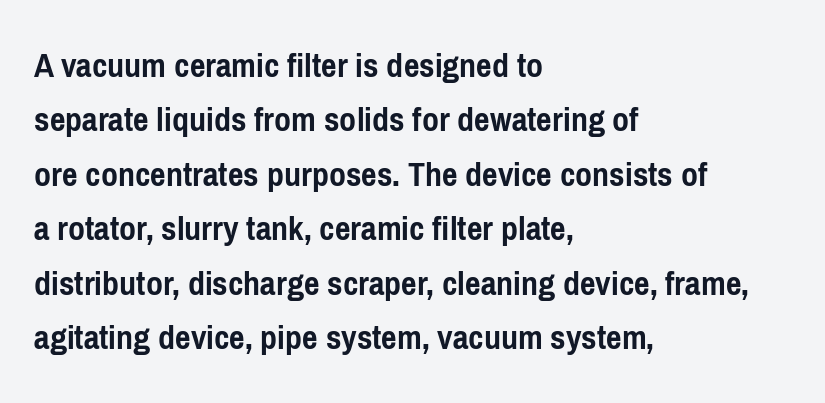
The image shows 37 px semibold, condensed sans-serif type, upright; set left-aligned, normal line spacing (1.47x), normal letter spacing, not underlined; low stroke contrast and a medium x-height.
